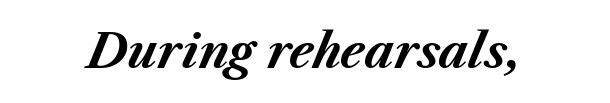
Q: Is the text bold? A: Yes.
Q: Is the text italic (slanted)? A: Yes, it leans right by about 23 degrees.
Q: Is the text underlined? A: No.
Q: Is the spacing between letters normal or unusually wide? A: Normal.
Q: Width (condensed, normal, or wide)? A: Normal.
Q: Stroke contrast? A: Medium.
Q: x-height? A: Medium.
Q: Monospaced? A: No.
